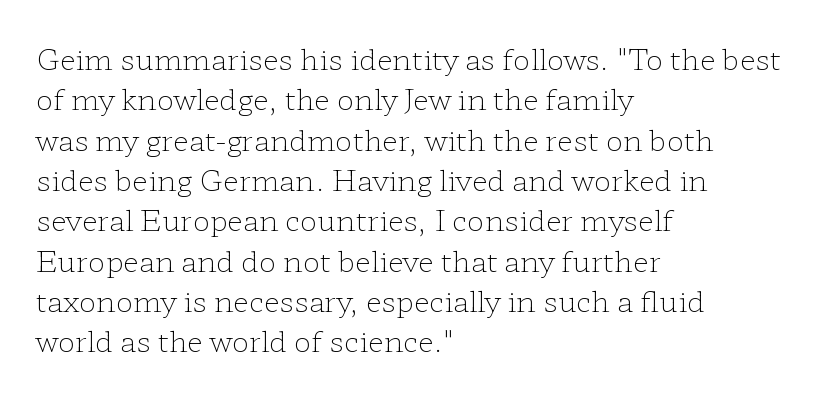
Q: Is the text bold? A: No.
Q: Is the text italic (slanted)? A: No, it is upright.
Q: Is the typeface a serif or a sans-serif typeface? A: Serif.
Q: Is the text underlined? A: No.
Q: How is the paragraph aligned? A: Left-aligned.
Q: Is the spacing between letters normal or unusually wide? A: Normal.
Q: Is the spacing between lines tight, normal or loose? A: Normal.
Q: Width (condensed, normal, or wide)? A: Wide.
Q: Stroke contrast? A: Low.
Q: x-height? A: Medium.
Q: Monospaced? A: No.
